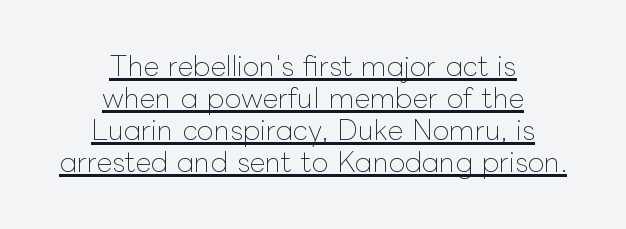
No italicization has been applied; the sample stays upright. Casual observation: everything's sitting right in the middle. Check the space under the baseline: a stroke is drawn there. Each stroke keeps to a modest, everyday thickness or less. Glyph-to-glyph distance matches everyday printed text.
